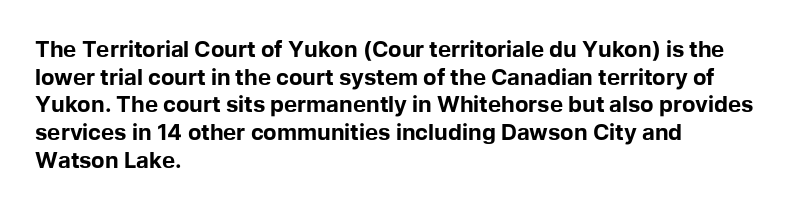
The image shows 22 px bold type, upright; set left-aligned, normal line spacing (1.26x), normal letter spacing, not underlined.
